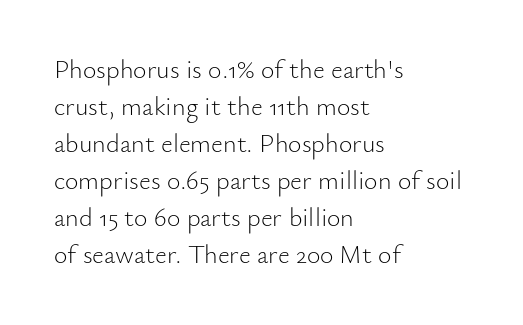
{"italic": "no", "bold": "no", "underline": "no", "align": "left", "line_spacing": "normal", "line_spacing_ratio": 1.42, "letter_spacing": "normal", "letter_spacing_em": 0.0, "glyph_px": 26}
